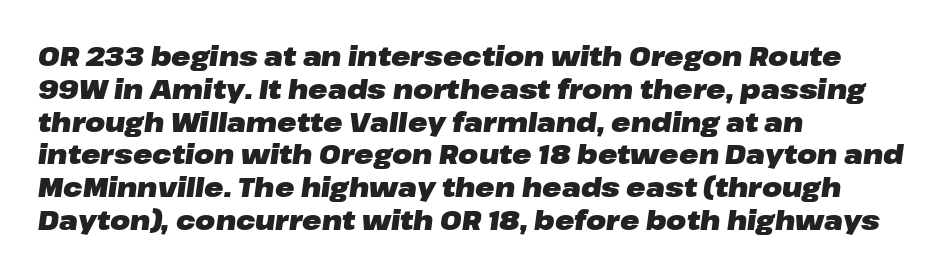
{"italic": "yes", "lean": "right", "slant_degrees": 8, "bold": "yes", "underline": "no", "align": "left", "line_spacing": "normal", "line_spacing_ratio": 1.26, "letter_spacing": "normal", "letter_spacing_em": 0.0, "glyph_px": 26}
